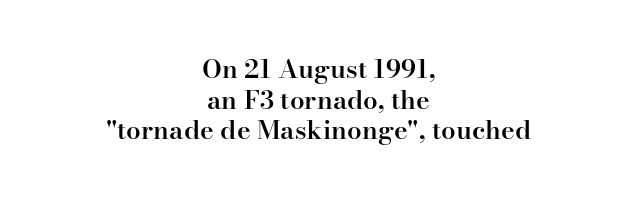
Q: Is the text bold? A: Semi-bold.
Q: Is the text italic (slanted)? A: No, it is upright.
Q: Is the text underlined? A: No.
Q: How is the paragraph aligned? A: Centered.
Q: Is the spacing between letters normal or unusually wide? A: Normal.
